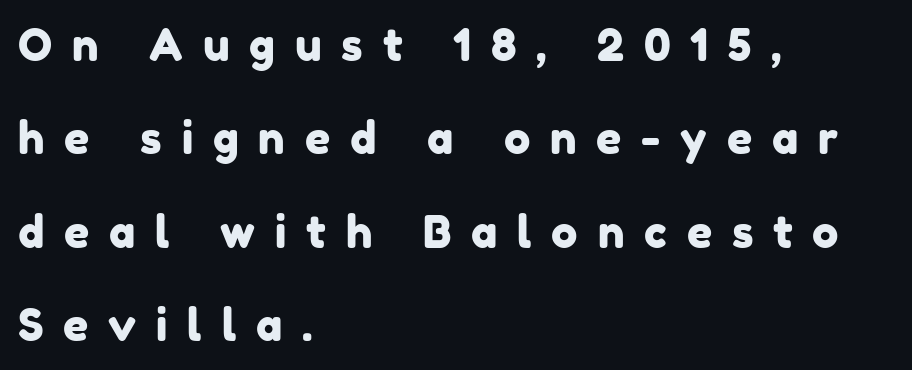
The rendering shows plain stroke endings on the letterforms — a sans-serif design. Every row of glyphs begins at an identical x-position on the left. Spacing between characters has been opened up far beyond the box default. Any mark beneath the type? The region is blank. One glance says open: line gaps are wider than usual. Proportional: the letters do not fall into vertical columns.
